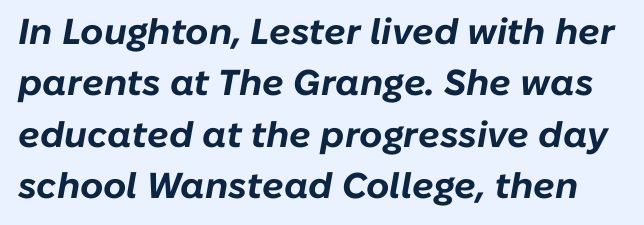
Looking at the ascenders, they clearly lean. Heavy-handed strokes throughout: this text is bold. Nobody touched the tracking dial on this one. Underlining? Definitely not there. The vertical gap from one line to the next is medium. The letters advance in unequal steps, a hallmark of proportional type.
